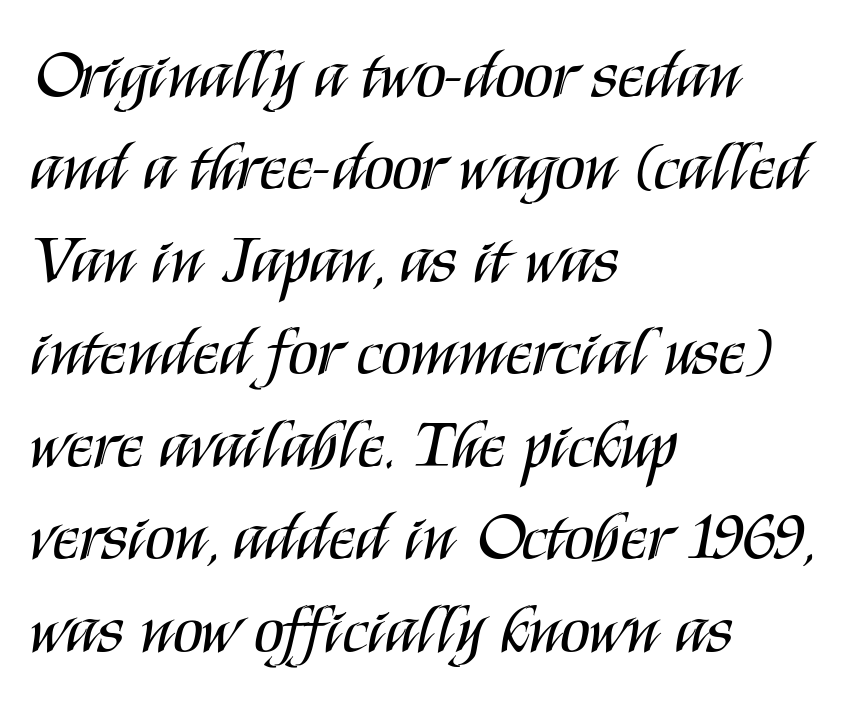
The image shows 69 px regular-weight, condensed sans-serif type; set left-aligned, normal line spacing (1.34x), normal letter spacing, not underlined; medium stroke contrast and a large x-height.
